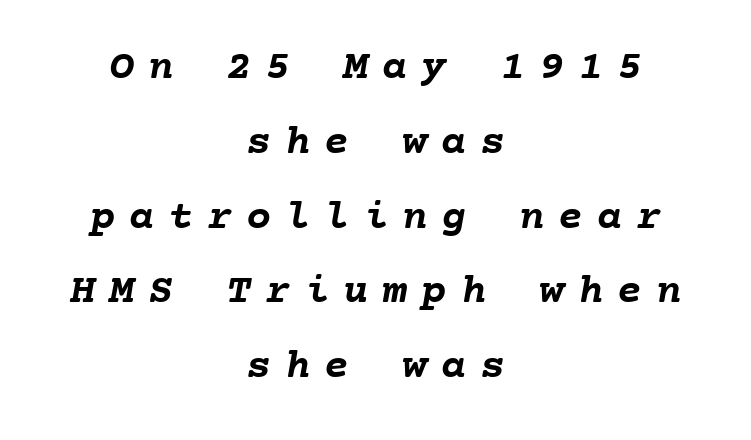
The typesetter chose a symmetrical, centered arrangement here. The glyphs are unaccompanied by any horizontal stroke below them. In terms of letterspacing, this is a distinctly airy, spread setting. The face used here has the dense, thick strokes of a bold. Here the designer chose a console-style face with uniform glyph widths.
